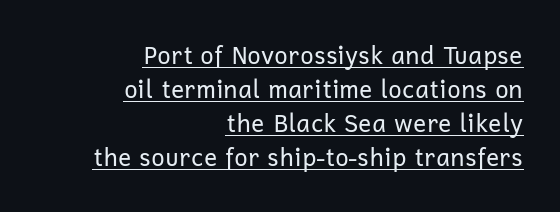
Students, observe the line beneath the letters — that is underlining. Tracking here is standard; glyphs follow each other at the usual distance. Weight: not bold — regular or lighter. The lines in this sample share a right terminus and differ only in where they begin. Italic: no, the glyphs are upright roman. Each new line begins a customary step beneath the previous one.
